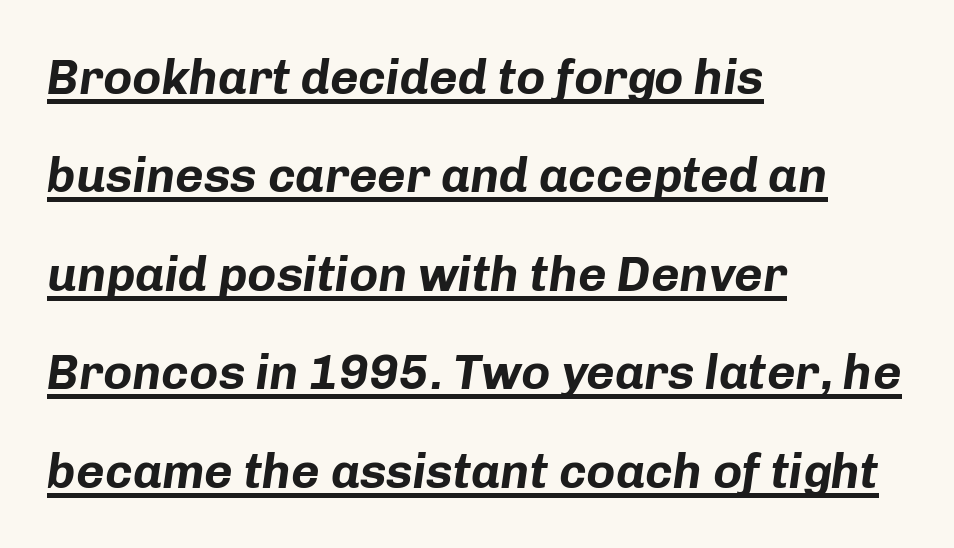
{"italic": "yes", "lean": "right", "slant_degrees": 8, "bold": "yes", "weight": "bold", "width": "normal", "stroke_contrast": "low", "x_height": "medium", "monospaced": "no", "underline": "yes", "align": "left", "line_spacing": "loose", "line_spacing_ratio": 2.01, "letter_spacing": "normal", "letter_spacing_em": 0.0, "glyph_px": 49}
